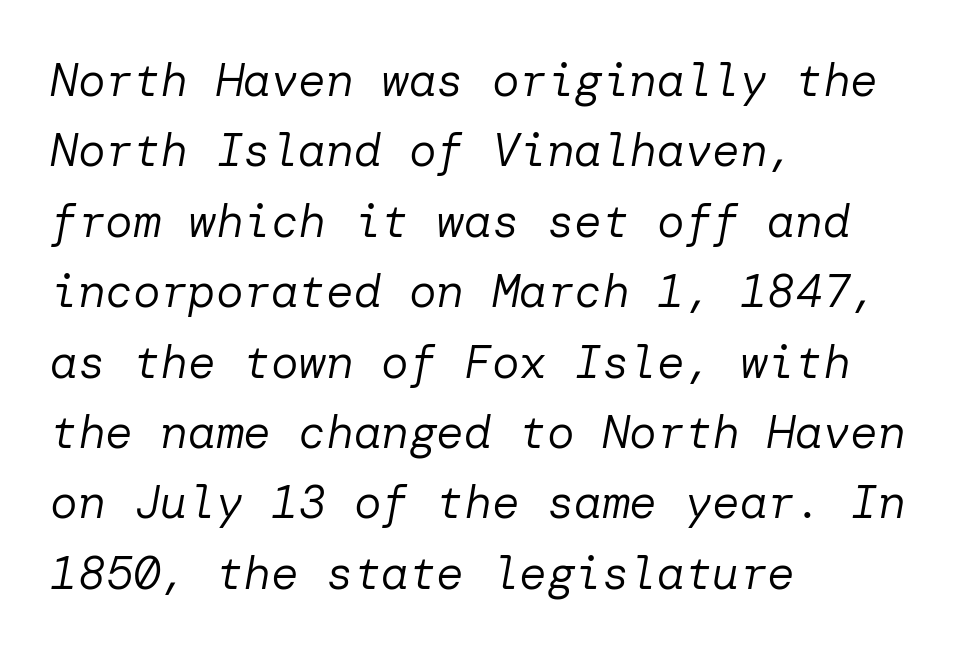
The image shows 46 px regular-weight type, italic (leaning right); set left-aligned, normal line spacing (1.53x), normal letter spacing, not underlined; low stroke contrast and a medium x-height.
